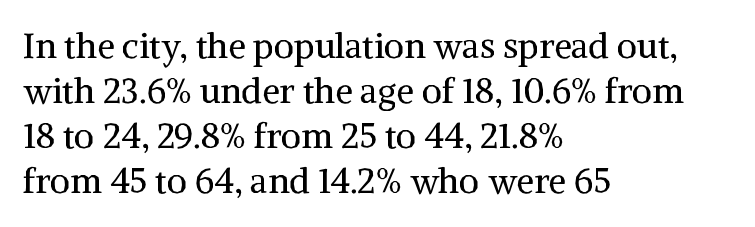
This rendering employs a face with finishing strokes, i.e., a serif. Honestly, there is no underline to notice here at all. Letters have the restrained weight of plain body copy at most. What's the leading like? Ordinary, nothing unusual. The letters advance in unequal steps, a hallmark of proportional type.
